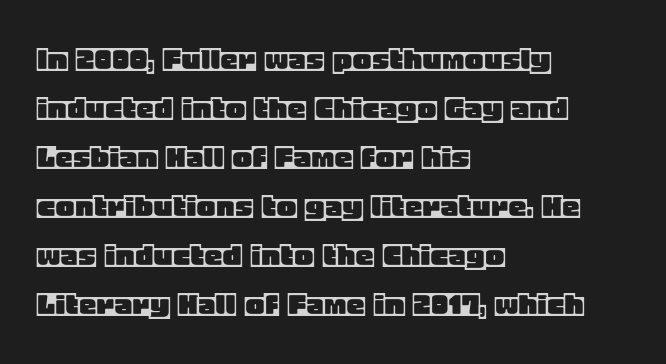
{"italic": "no", "width": "normal", "x_height": "large", "monospaced": "no", "underline": "no", "align": "left", "line_spacing": "normal", "line_spacing_ratio": 1.36, "letter_spacing": "normal", "letter_spacing_em": 0.0, "glyph_px": 36}
